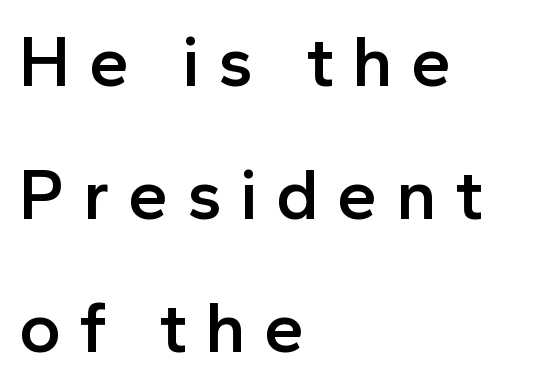
{"serif": "no", "italic": "no", "bold": "semi", "weight": "semibold", "width": "normal", "x_height": "medium", "monospaced": "no", "underline": "no", "align": "left", "line_spacing_ratio": 1.85, "letter_spacing": "wide", "letter_spacing_em": 0.25, "glyph_px": 72}
